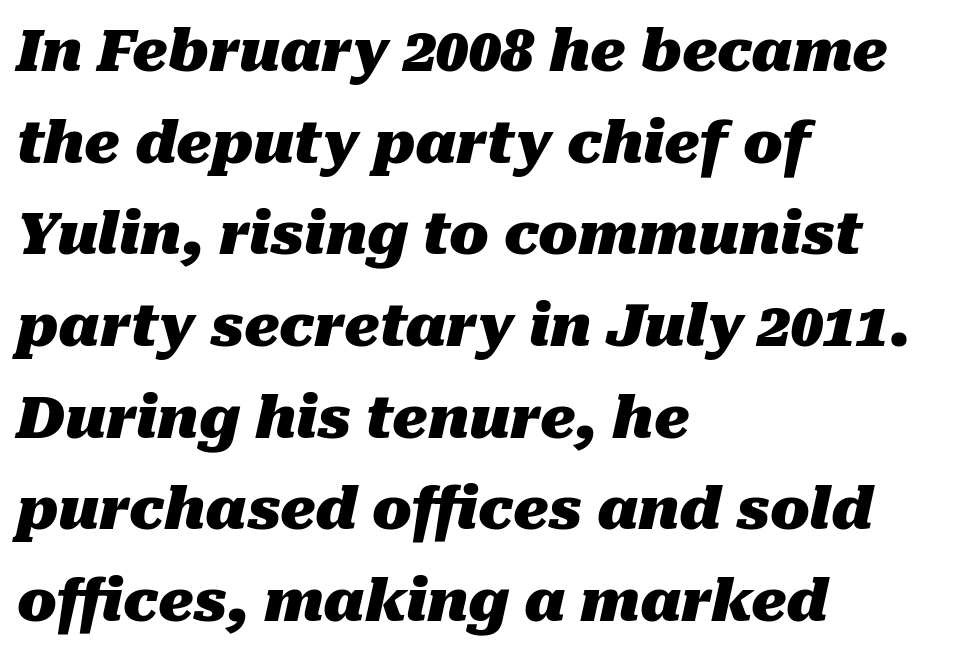
The image shows 58 px heavy type, italic (leaning right); set left-aligned, normal line spacing (1.58x), normal letter spacing, not underlined; medium stroke contrast and a medium x-height.
